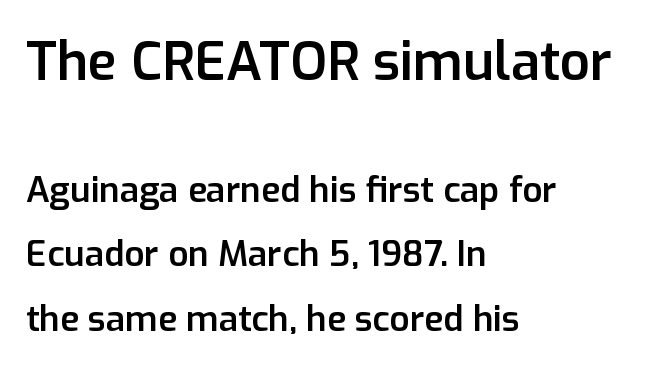
Tall strokes in this sample are plumb rather than angled. Caption: multi-line text, flush left, ragged right. Only glyphs here, with clear space below each row. The initial chunk of copy outweighs the following chunk in type size.
